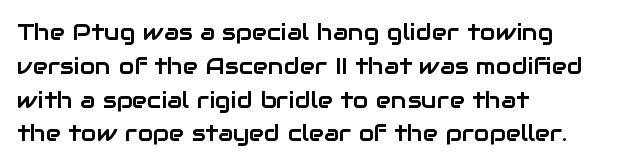
Q: Is the text italic (slanted)? A: No, it is upright.
Q: Is the text underlined? A: No.
Q: How is the paragraph aligned? A: Left-aligned.
Q: Is the spacing between letters normal or unusually wide? A: Normal.
Q: Is the spacing between lines tight, normal or loose? A: Normal.
